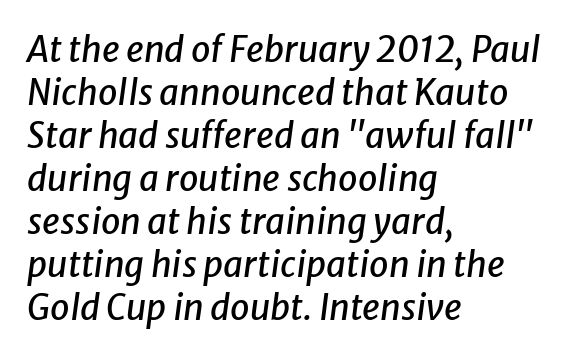
The image shows 35 px text type, italic (leaning right); set left-aligned, line spacing 1.23x, normal letter spacing, not underlined; low stroke contrast and a medium x-height.
